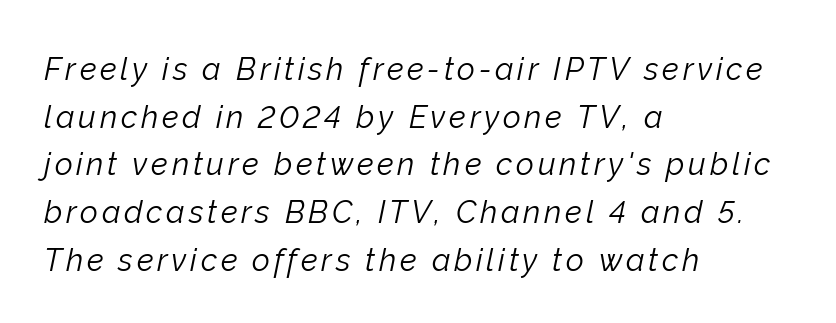
Q: Is the text bold? A: No.
Q: Is the text italic (slanted)? A: Yes, it leans right by about 12 degrees.
Q: Is the text underlined? A: No.
Q: How is the paragraph aligned? A: Left-aligned.
Q: Is the spacing between lines tight, normal or loose? A: Normal.
Q: Width (condensed, normal, or wide)? A: Normal.
Q: Stroke contrast? A: Low.
Q: x-height? A: Medium.
Q: Monospaced? A: No.
